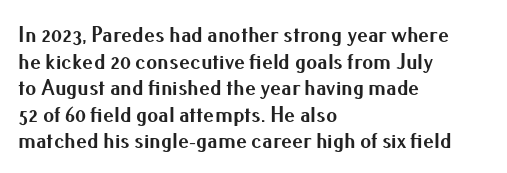
Q: Is the text bold? A: Yes.
Q: Is the text italic (slanted)? A: No, it is upright.
Q: Is the text underlined? A: No.
Q: How is the paragraph aligned? A: Left-aligned.
Q: Is the spacing between letters normal or unusually wide? A: Normal.
